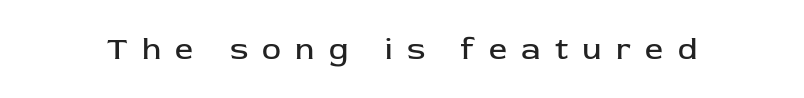
{"serif": "no", "italic": "no", "bold": "no", "weight": "regular", "width": "normal", "stroke_contrast": "low", "x_height": "medium", "monospaced": "no", "underline": "no", "letter_spacing": "wide", "letter_spacing_em": 0.45, "glyph_px": 32}
